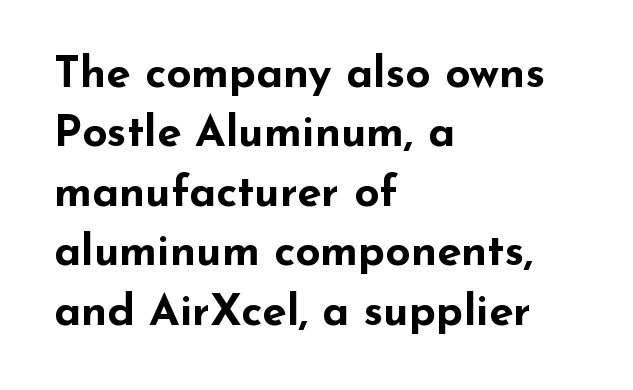
Posture: upright roman. Compared with typical paragraphs, the rows here are spaced about the same. Horizontal alignment here is leftward, the default for most running prose. Spacing verdict: proportional, widths tailored to each character. Spacing between characters is what you'd get straight out of the box.
